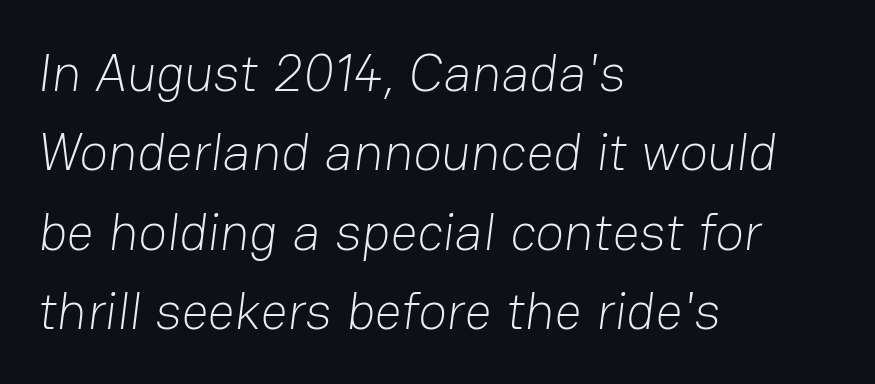
The image shows 53 px light sans-serif type; set left-aligned, normal line spacing (1.5x), normal letter spacing, not underlined; low stroke contrast and a medium x-height.
